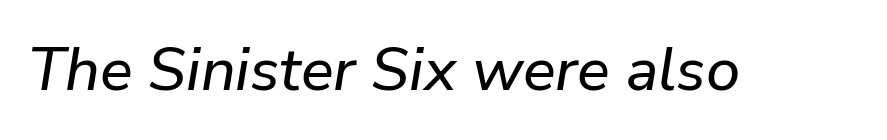
Q: Is the text italic (slanted)? A: Yes, it leans right by about 9 degrees.
Q: Is the text underlined? A: No.
Q: Is the spacing between letters normal or unusually wide? A: Normal.
Q: Width (condensed, normal, or wide)? A: Normal.
Q: Stroke contrast? A: Low.
Q: x-height? A: Medium.
Q: Monospaced? A: No.
